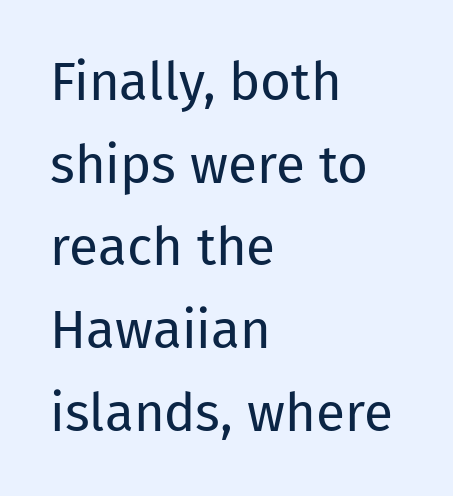
{"serif": "no", "italic": "no", "bold": "no", "weight": "regular", "width": "normal", "stroke_contrast": "low", "x_height": "medium", "monospaced": "no", "underline": "no", "align": "left", "line_spacing": "normal", "line_spacing_ratio": 1.56, "letter_spacing": "normal", "letter_spacing_em": 0.0, "glyph_px": 53}
